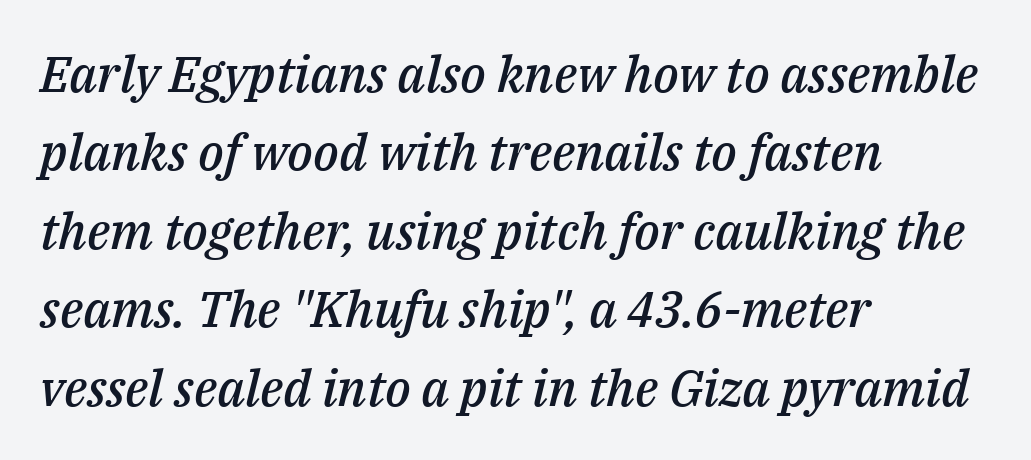
Only glyphs here, with clear space below each row. You could not count columns in this text — the font is proportionally spaced. Whoever set this chose a conventional vertical rhythm. The typesetting leans somewhat heavy: a semibold.
